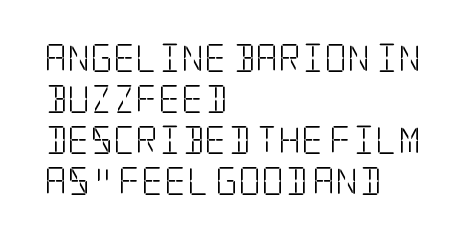
Notice how the stems are strictly vertical — no italics here. The leading is moderate, giving the passage an even texture. The text block is weighted toward the left margin, trailing off unevenly rightward. The foot of each line stays bare and open. Vertical stems look standard width or narrower in stroke. Tracking here is standard; glyphs follow each other at the usual distance.
